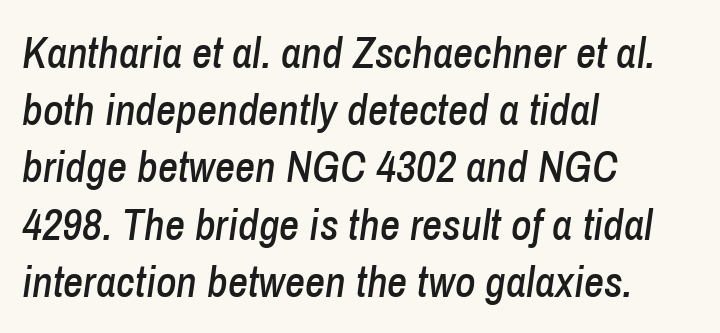
The image shows 44 px condensed type, italic (leaning right); set left-aligned, normal line spacing (1.3x), normal letter spacing, not underlined; low stroke contrast and a medium x-height.
